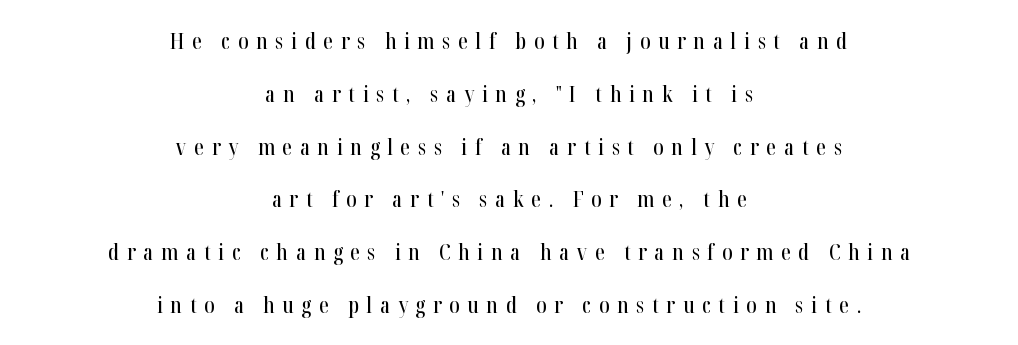
{"italic": "no", "underline": "no", "align": "center", "line_spacing": "loose", "line_spacing_ratio": 2.4, "letter_spacing": "wide", "letter_spacing_em": 0.35, "glyph_px": 22}
